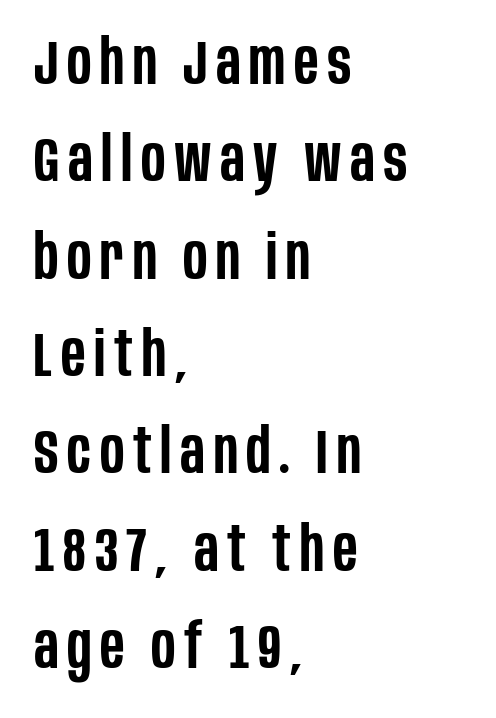
{"serif": "no", "italic": "no", "bold": "semi", "weight": "semibold", "width": "condensed", "stroke_contrast": "low", "x_height": "large", "monospaced": "no", "underline": "no", "align": "left", "line_spacing": "normal", "line_spacing_ratio": 1.57, "glyph_px": 62}
